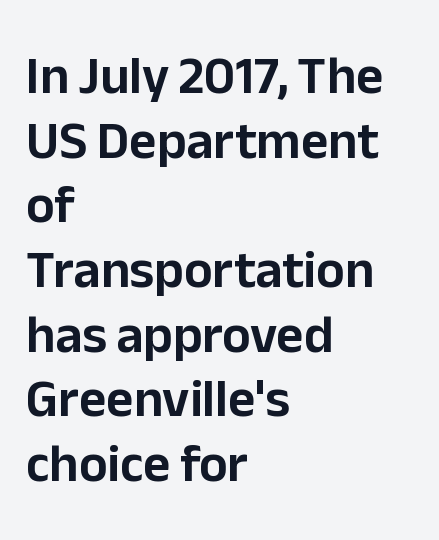
The image shows 53 px sans-serif type, upright; set left-aligned, line spacing 1.22x, normal letter spacing, not underlined; low stroke contrast and a medium x-height.
